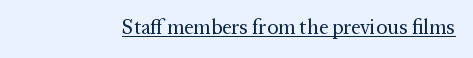
{"italic": "no", "bold": "no", "underline": "yes", "letter_spacing": "normal", "letter_spacing_em": 0.0, "glyph_px": 21}
